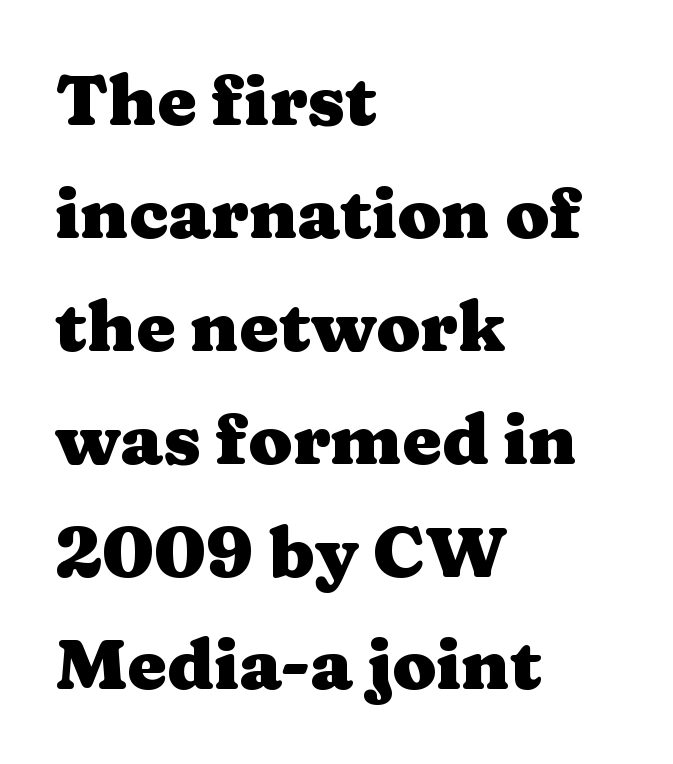
{"serif": "yes", "italic": "no", "bold": "yes", "weight": "heavy", "width": "wide", "stroke_contrast": "medium", "x_height": "medium", "monospaced": "no", "underline": "no", "align": "left", "line_spacing": "normal", "line_spacing_ratio": 1.59, "letter_spacing": "normal", "letter_spacing_em": 0.0, "glyph_px": 71}
